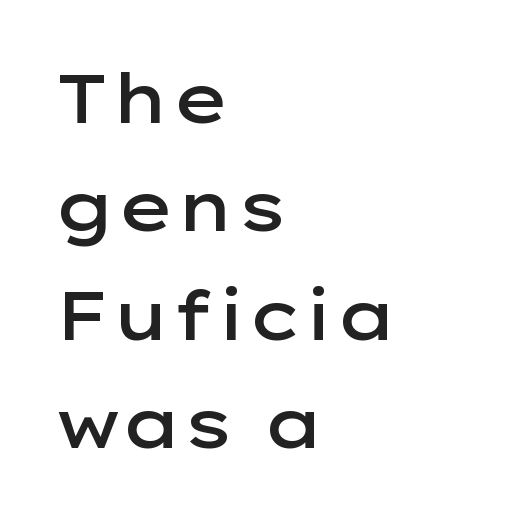
{"serif": "no", "italic": "no", "bold": "semi", "weight": "semibold", "width": "wide", "stroke_contrast": "low", "x_height": "medium", "monospaced": "no", "underline": "no", "align": "left", "line_spacing": "normal", "line_spacing_ratio": 1.57, "letter_spacing": "normal", "letter_spacing_em": 0.0, "glyph_px": 69}
